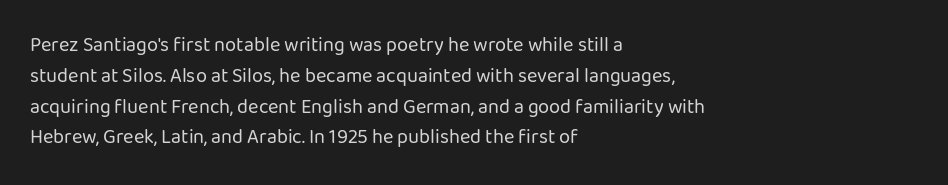
Unmarked baselines from the first word to the last. Between one letter and the next there's only the usual sliver of space. Left-aligned paragraph, ragged on the right. Compared with typical paragraphs, the rows here are spaced about the same. It's the straight-up-and-down kind of type.
